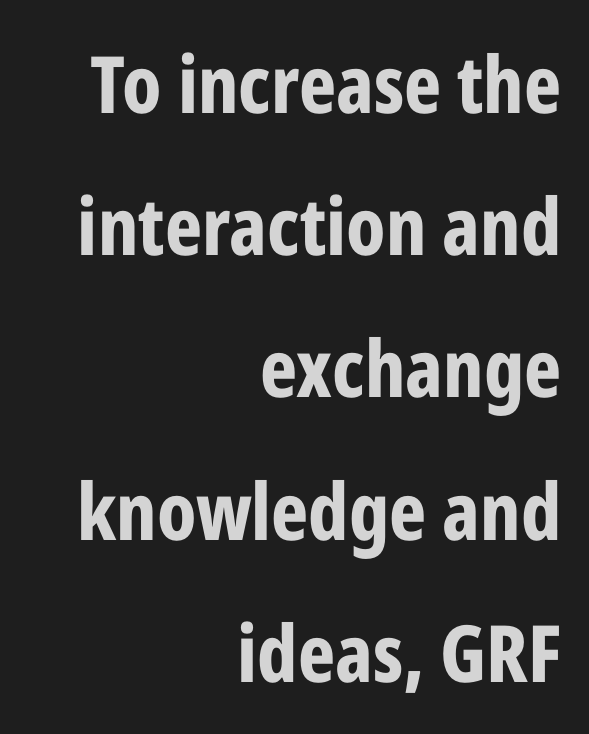
The image shows 79 px bold, condensed sans-serif type, upright; set right-aligned, line spacing 1.8x, normal letter spacing, not underlined; low stroke contrast and a medium x-height.
